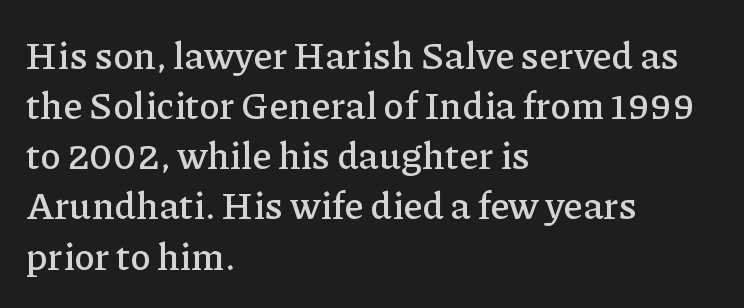
{"serif": "yes", "italic": "no", "width": "normal", "stroke_contrast": "low", "x_height": "medium", "monospaced": "no", "underline": "no", "align": "left", "line_spacing": "normal", "line_spacing_ratio": 1.32, "letter_spacing": "normal", "letter_spacing_em": 0.0, "glyph_px": 38}
